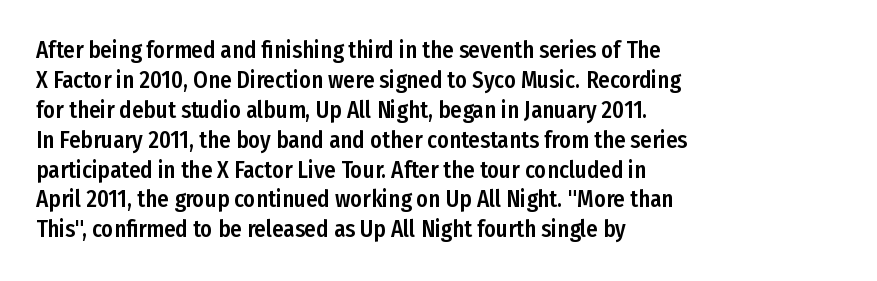
The rendering keeps characters at their native spacing. The string is rendered with underlining switched off. It's the straight-up-and-down kind of type. The paragraph has a hard left edge and a soft right edge. One glance says typical: line gaps are just what's usual.
